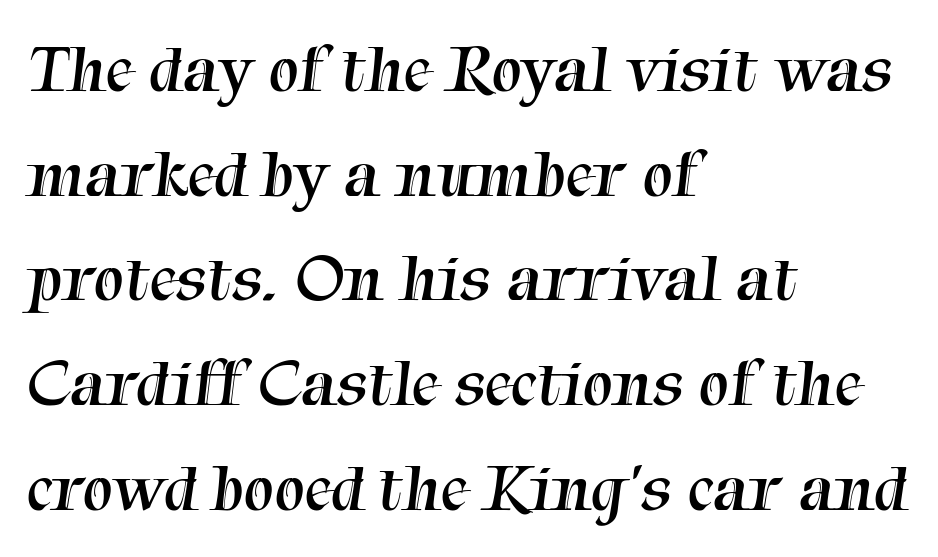
{"serif": "yes", "bold": "no", "weight": "regular", "width": "normal", "stroke_contrast": "medium", "x_height": "medium", "monospaced": "no", "underline": "no", "align": "left", "line_spacing": "normal", "line_spacing_ratio": 1.54, "letter_spacing": "normal", "letter_spacing_em": 0.0, "glyph_px": 68}
